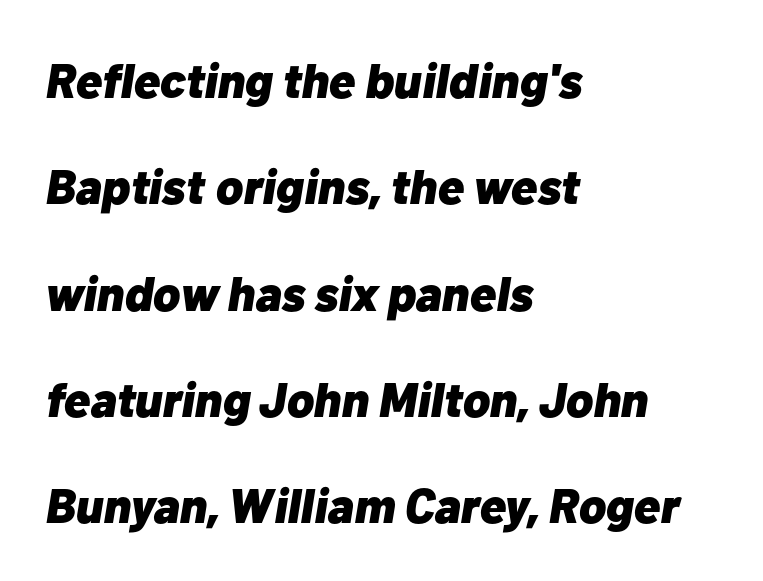
Q: Is the text bold? A: Yes.
Q: Is the text italic (slanted)? A: Yes, it leans right by about 10 degrees.
Q: Is the text underlined? A: No.
Q: How is the paragraph aligned? A: Left-aligned.
Q: Is the spacing between letters normal or unusually wide? A: Normal.
Q: Is the spacing between lines tight, normal or loose? A: Loose.
Q: Width (condensed, normal, or wide)? A: Normal.
Q: Stroke contrast? A: Low.
Q: x-height? A: Medium.
Q: Monospaced? A: No.
